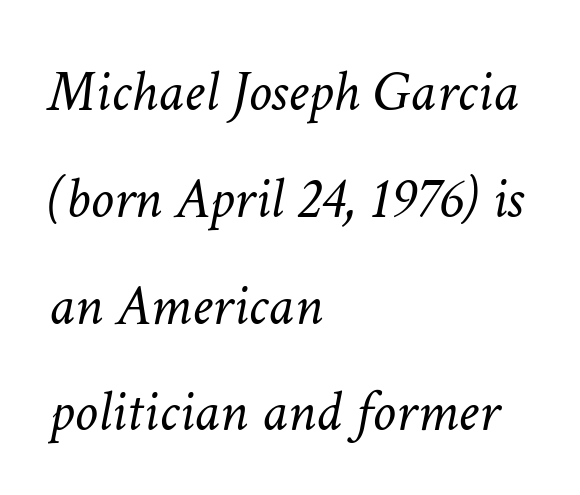
The passage shown is typed in a proportional face where columns would drift. Tall strokes in this sample are angled rather than plumb. Anything drawn beneath the words? Only blank space. This reads as an unemphasized weight, regular at the heaviest. Characters follow at the spacing the type designer built in.
